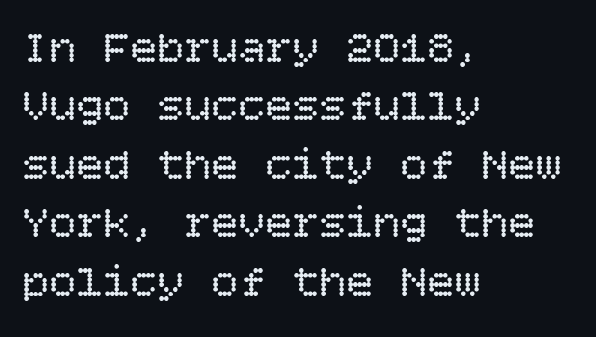
{"italic": "no", "bold": "no", "weight": "regular", "width": "normal", "stroke_contrast": "low", "x_height": "large", "underline": "no", "align": "left", "line_spacing": "normal", "line_spacing_ratio": 1.3, "letter_spacing": "normal", "letter_spacing_em": 0.0, "glyph_px": 45}
